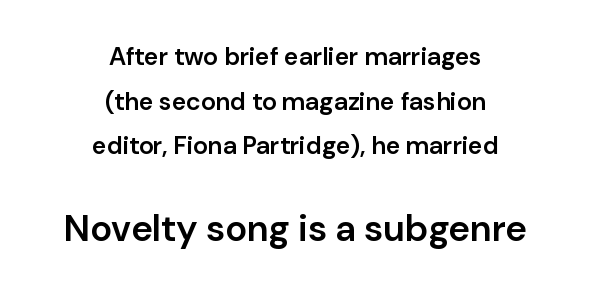
Q: Is the text bold? A: Semi-bold.
Q: Is the text italic (slanted)? A: No, it is upright.
Q: Is the typeface a serif or a sans-serif typeface? A: Sans-serif.
Q: Is the text underlined? A: No.
Q: How is the paragraph aligned? A: Centered.
Q: Is the spacing between letters normal or unusually wide? A: Normal.
Q: Which block of text is set in a larger size, the first (top) or the second (bottom)? A: The second (bottom) one.
Q: Width (condensed, normal, or wide)? A: Normal.
Q: Stroke contrast? A: Low.
Q: x-height? A: Medium.
Q: Monospaced? A: No.
